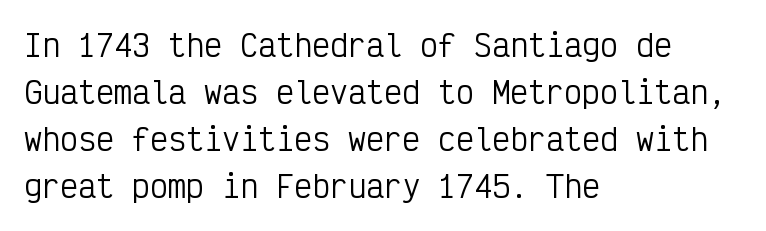
{"serif": "no", "italic": "no", "bold": "no", "weight": "regular", "width": "condensed", "stroke_contrast": "low", "x_height": "medium", "monospaced": "yes", "underline": "no", "align": "left", "line_spacing": "normal", "line_spacing_ratio": 1.57, "letter_spacing": "normal", "letter_spacing_em": 0.0, "glyph_px": 30}
